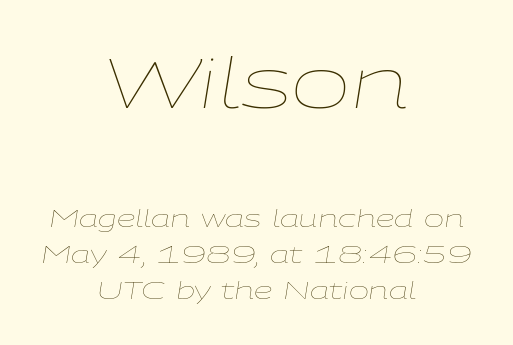
{"italic": "yes", "lean": "right", "slant_degrees": 9, "bold": "no", "weight": "thin", "width": "wide", "stroke_contrast": "low", "x_height": "medium", "monospaced": "no", "underline": "no", "align": "center", "line_spacing": "normal", "line_spacing_ratio": 1.51, "letter_spacing": "normal", "letter_spacing_em": 0.0, "larger_block": "first", "size_ratio": 2.96, "glyph_px": 71}
